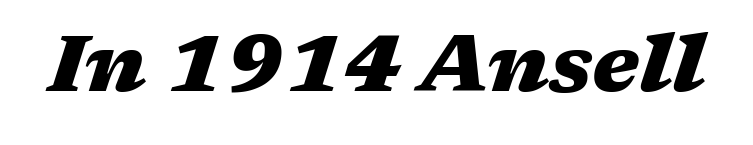
Q: Is the text bold? A: Yes.
Q: Is the text italic (slanted)? A: Yes, it leans right by about 17 degrees.
Q: Is the text underlined? A: No.
Q: Is the spacing between letters normal or unusually wide? A: Normal.
Q: Width (condensed, normal, or wide)? A: Wide.
Q: Stroke contrast? A: Medium.
Q: x-height? A: Medium.
Q: Monospaced? A: No.
